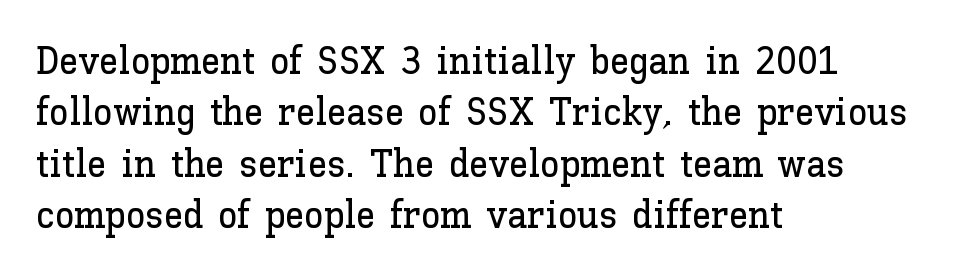
{"italic": "no", "width": "normal", "stroke_contrast": "low", "x_height": "medium", "monospaced": "no", "underline": "no", "align": "left", "line_spacing": "normal", "line_spacing_ratio": 1.32, "letter_spacing": "normal", "letter_spacing_em": 0.0, "glyph_px": 39}
